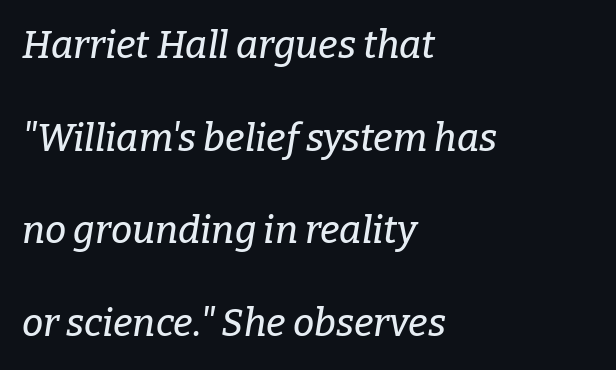
{"serif": "yes", "italic": "yes", "lean": "right", "slant_degrees": 9, "width": "normal", "stroke_contrast": "low", "x_height": "medium", "monospaced": "no", "underline": "no", "align": "left", "line_spacing": "loose", "line_spacing_ratio": 2.44, "letter_spacing": "normal", "letter_spacing_em": 0.0, "glyph_px": 38}
